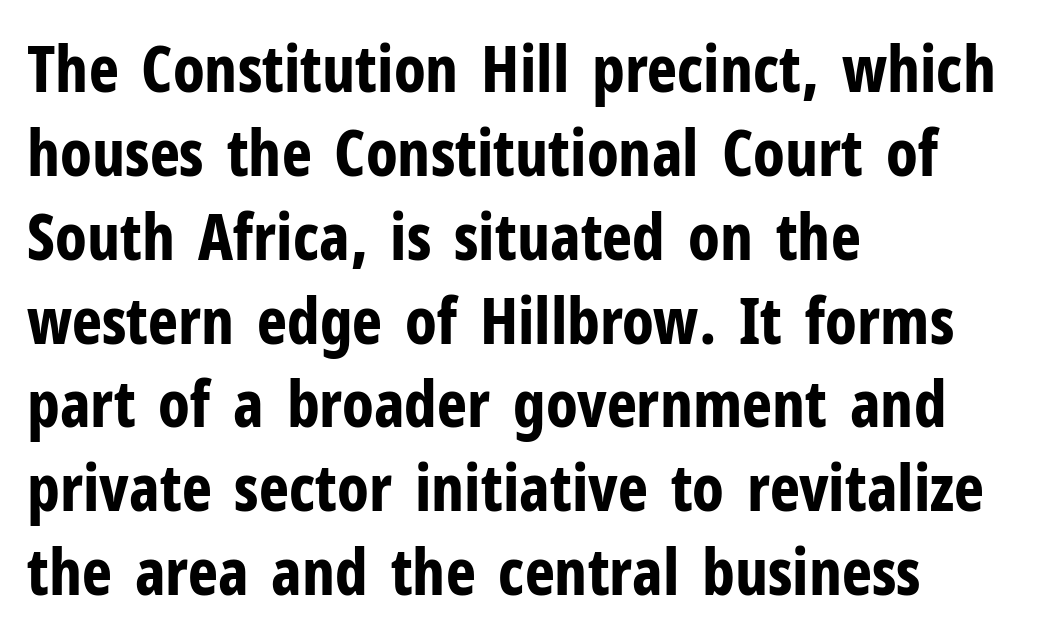
{"serif": "no", "italic": "no", "bold": "yes", "weight": "bold", "width": "condensed", "stroke_contrast": "low", "x_height": "medium", "monospaced": "no", "underline": "no", "align": "left", "line_spacing": "normal", "line_spacing_ratio": 1.31, "letter_spacing": "normal", "letter_spacing_em": 0.0, "glyph_px": 64}
